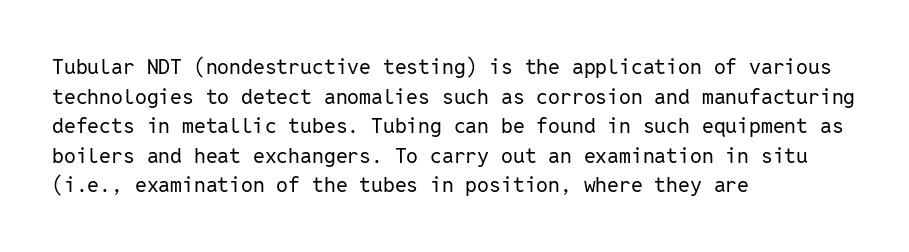
{"italic": "no", "bold": "no", "underline": "no", "align": "left", "line_spacing": "normal", "line_spacing_ratio": 1.41, "letter_spacing": "normal", "letter_spacing_em": 0.0, "glyph_px": 21}
